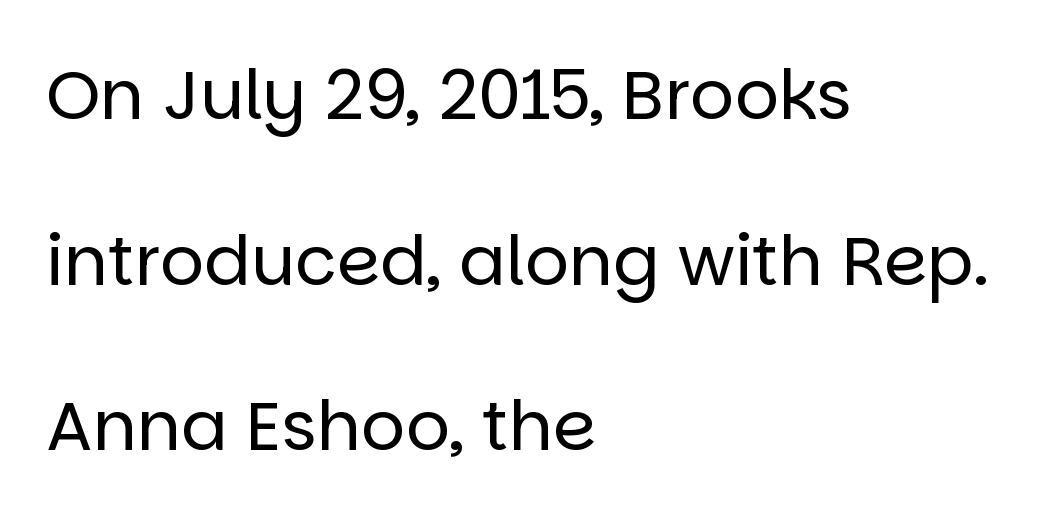
Q: Is the text bold? A: No.
Q: Is the text italic (slanted)? A: No, it is upright.
Q: Is the typeface a serif or a sans-serif typeface? A: Sans-serif.
Q: Is the text underlined? A: No.
Q: How is the paragraph aligned? A: Left-aligned.
Q: Is the spacing between letters normal or unusually wide? A: Normal.
Q: Is the spacing between lines tight, normal or loose? A: Loose.
Q: Width (condensed, normal, or wide)? A: Normal.
Q: Stroke contrast? A: Low.
Q: x-height? A: Large.
Q: Monospaced? A: No.
